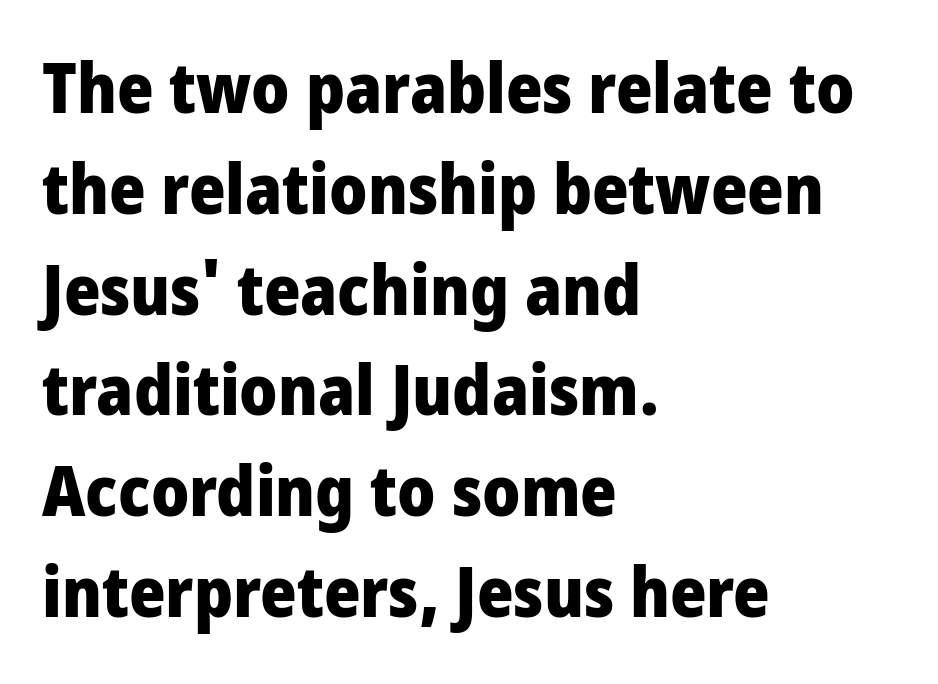
The image shows 70 px heavy, condensed sans-serif type, upright; set left-aligned, normal line spacing (1.44x), normal letter spacing, not underlined; low stroke contrast and a large x-height.
